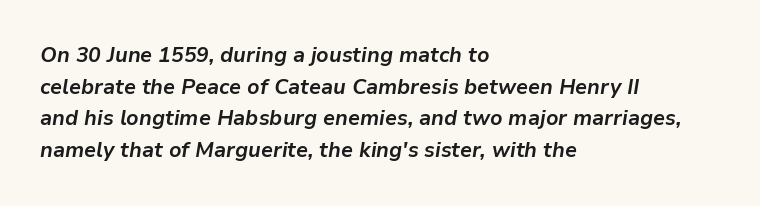
Horizontal bands of white between lines are of average thickness. Any mark beneath the type? The region is blank. These lines keep a tight, regular rhythm from letter to letter. Heavy, bold letterforms. The typesetter chose a ragged-right arrangement here. The specimen reads as italic at a glance.
